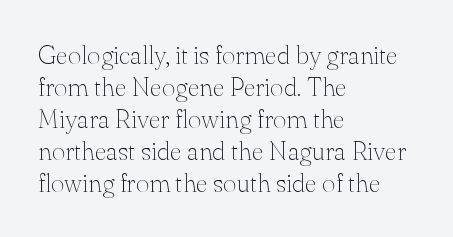
The image shows 26 px text type, upright; set left-aligned, line spacing 1.23x, normal letter spacing, not underlined.
